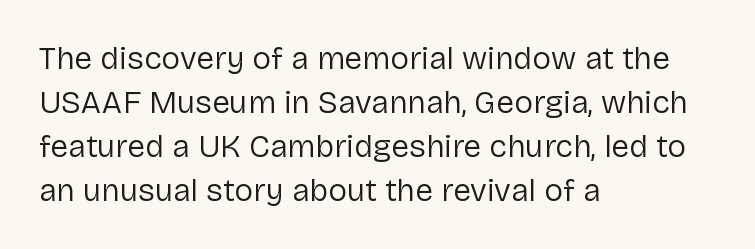
{"serif": "no", "italic": "no", "bold": "no", "weight": "regular", "width": "normal", "stroke_contrast": "low", "x_height": "medium", "monospaced": "no", "underline": "no", "align": "left", "line_spacing": "normal", "line_spacing_ratio": 1.37, "letter_spacing": "normal", "letter_spacing_em": 0.0, "glyph_px": 32}
